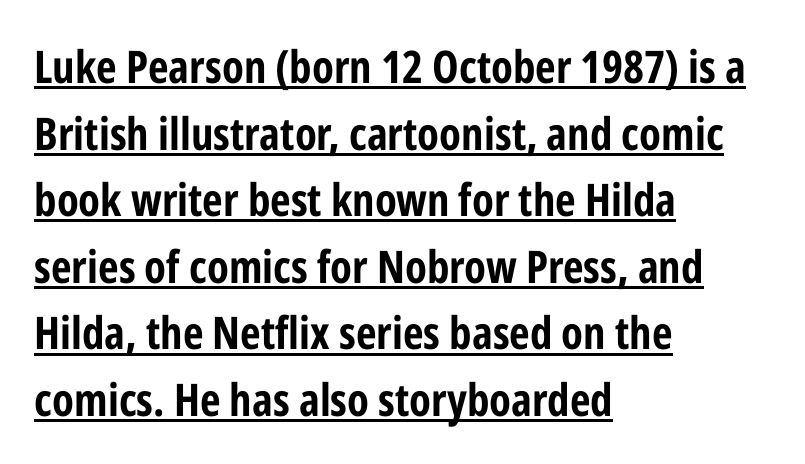
Q: Is the text bold? A: Yes.
Q: Is the text italic (slanted)? A: No, it is upright.
Q: Is the typeface a serif or a sans-serif typeface? A: Sans-serif.
Q: Is the text underlined? A: Yes.
Q: How is the paragraph aligned? A: Left-aligned.
Q: Is the spacing between letters normal or unusually wide? A: Normal.
Q: Is the spacing between lines tight, normal or loose? A: Normal.
Q: Width (condensed, normal, or wide)? A: Condensed.
Q: Stroke contrast? A: Low.
Q: x-height? A: Medium.
Q: Monospaced? A: No.
